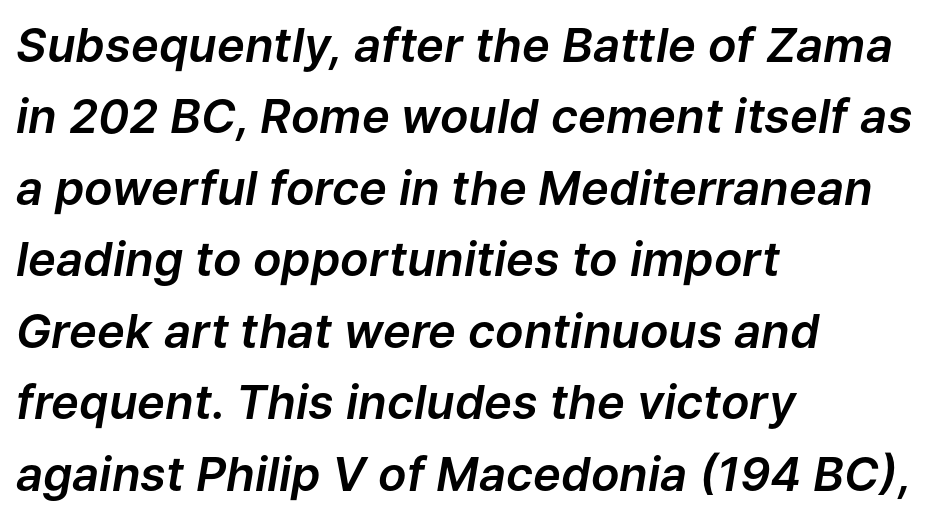
Q: Is the text italic (slanted)? A: Yes, it leans right by about 9 degrees.
Q: Is the text underlined? A: No.
Q: How is the paragraph aligned? A: Left-aligned.
Q: Is the spacing between letters normal or unusually wide? A: Normal.
Q: Is the spacing between lines tight, normal or loose? A: Normal.
Q: Width (condensed, normal, or wide)? A: Normal.
Q: Stroke contrast? A: Low.
Q: x-height? A: Medium.
Q: Monospaced? A: No.
